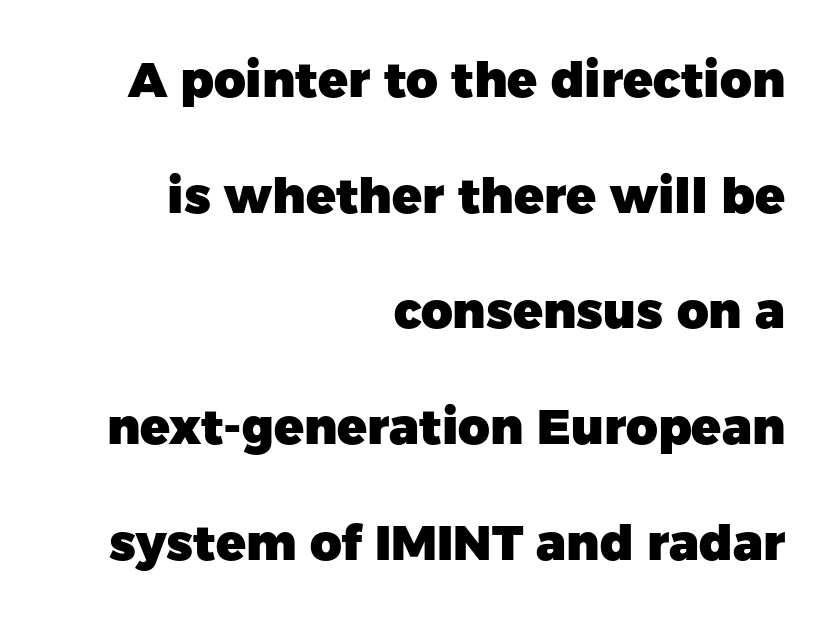
Glyph-to-glyph distance matches everyday printed text. Horizontal bands of white between lines are thick stripes. These lines stack with their right ends in a neat column. Is this a fixed-width face? No — the glyphs have proportional, varying widths.
